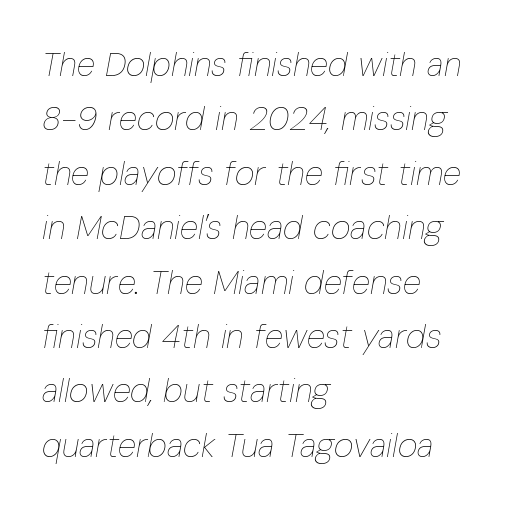
Q: Is the text bold? A: No.
Q: Is the text italic (slanted)? A: Yes, it leans right by about 10 degrees.
Q: Is the text underlined? A: No.
Q: How is the paragraph aligned? A: Left-aligned.
Q: Is the spacing between letters normal or unusually wide? A: Normal.
Q: Is the spacing between lines tight, normal or loose? A: Normal.
Q: Width (condensed, normal, or wide)? A: Condensed.
Q: Stroke contrast? A: Low.
Q: x-height? A: Medium.
Q: Monospaced? A: No.
